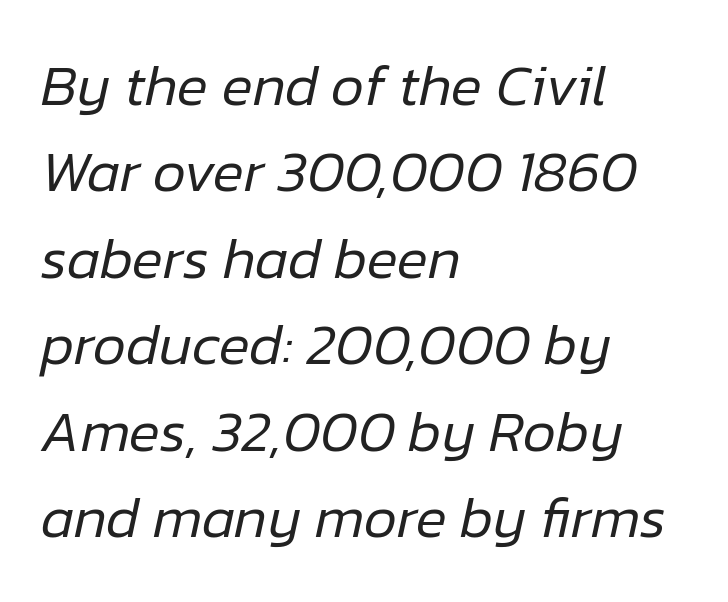
The image shows 58 px regular-weight type, italic (leaning right); set left-aligned, normal line spacing (1.49x), normal letter spacing, not underlined; low stroke contrast and a medium x-height.
